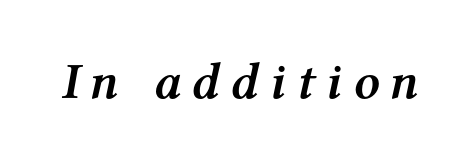
Lines of text with bare space underneath. Designer's note — italics engaged. Tracking value appears strongly positive — letters spread wide. The passage shown is typed in a proportional face where columns would drift. Is the type bold? Yes — the strokes are clearly thick and heavy.
